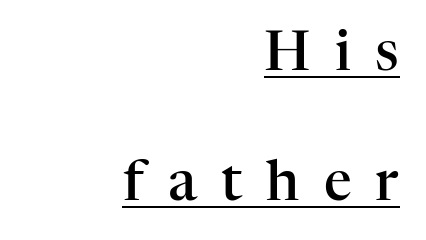
Q: Is the text bold? A: Semi-bold.
Q: Is the text italic (slanted)? A: No, it is upright.
Q: Is the typeface a serif or a sans-serif typeface? A: Serif.
Q: Is the text underlined? A: Yes.
Q: How is the paragraph aligned? A: Right-aligned.
Q: Is the spacing between letters normal or unusually wide? A: Unusually wide.
Q: Is the spacing between lines tight, normal or loose? A: Loose.
Q: Width (condensed, normal, or wide)? A: Normal.
Q: Stroke contrast? A: High.
Q: x-height? A: Medium.
Q: Monospaced? A: No.
